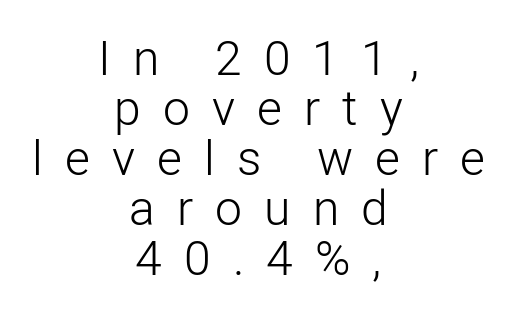
{"serif": "no", "italic": "no", "bold": "no", "weight": "light", "width": "normal", "stroke_contrast": "low", "x_height": "medium", "monospaced": "no", "underline": "no", "align": "center", "line_spacing": "tight", "line_spacing_ratio": 1.04, "letter_spacing": "wide", "letter_spacing_em": 0.46, "glyph_px": 48}
